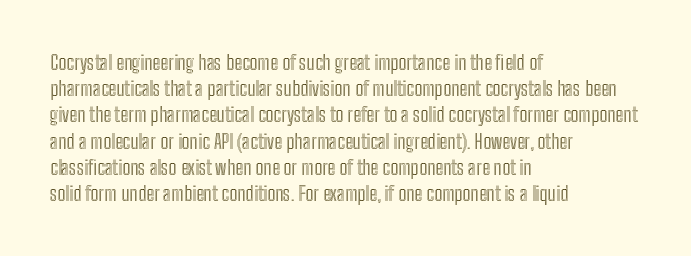
Rows of type keep a routine distance in the vertical direction. Designer's note — italics off, roman on. These lines stack with their left ends in a neat column. You could call the tracking neutral — neither tight nor loose. Each row of text sits above clean, open space.
